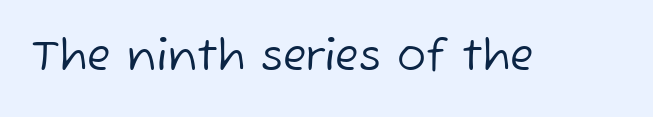
{"serif": "no", "bold": "no", "weight": "regular", "width": "normal", "stroke_contrast": "low", "x_height": "medium", "monospaced": "no", "underline": "no", "letter_spacing": "normal", "letter_spacing_em": 0.0, "glyph_px": 43}
